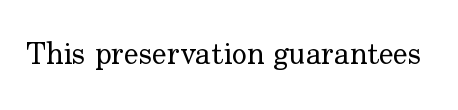
Q: Is the text bold? A: No.
Q: Is the text italic (slanted)? A: No, it is upright.
Q: Is the typeface a serif or a sans-serif typeface? A: Serif.
Q: Is the text underlined? A: No.
Q: Is the spacing between letters normal or unusually wide? A: Normal.
Q: Width (condensed, normal, or wide)? A: Normal.
Q: Stroke contrast? A: Low.
Q: x-height? A: Small.
Q: Monospaced? A: No.
